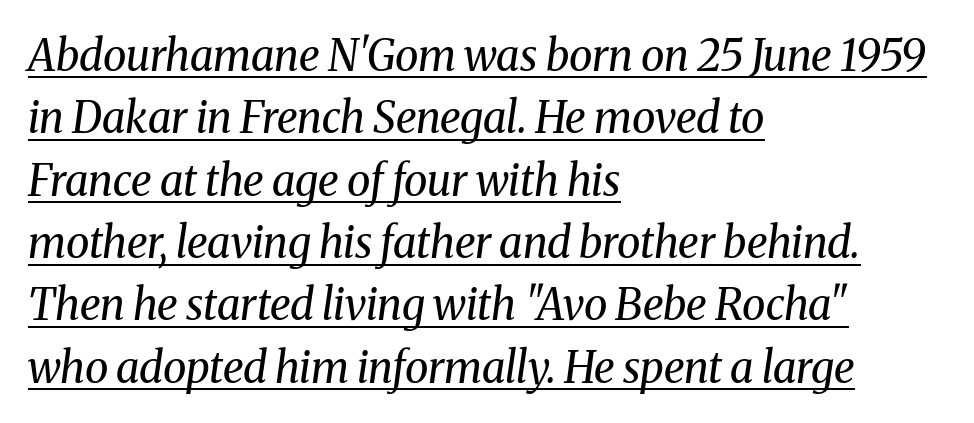
The image shows 43 px regular-weight serif type, italic (leaning right); set left-aligned, normal line spacing (1.45x), normal letter spacing, underlined; medium stroke contrast and a medium x-height.
